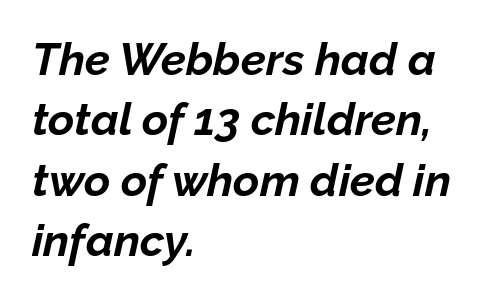
Nothing unusual about the tracking: characters are spaced as the font intends. Notice how descenders clear the ascenders below comfortably — that's standard leading. Every letter is thick-stroked: bold, no question. The strip under each line holds only bare page. This sample has the flowing, uneven cadence of proportional lettering. Quick note: italic.
